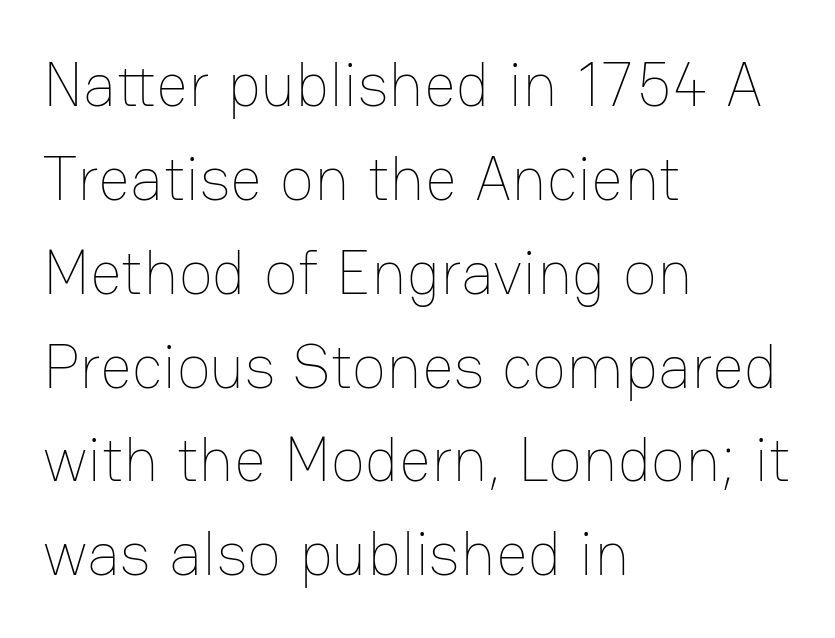
The image shows 63 px thin type, upright; set left-aligned, normal line spacing (1.49x), normal letter spacing, not underlined; low stroke contrast and a medium x-height.
